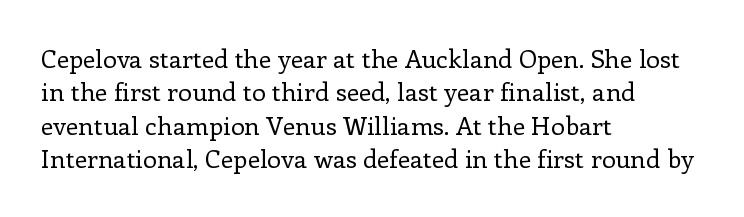
{"italic": "no", "bold": "no", "underline": "no", "align": "left", "line_spacing": "normal", "line_spacing_ratio": 1.34, "letter_spacing": "normal", "letter_spacing_em": 0.0, "glyph_px": 25}
